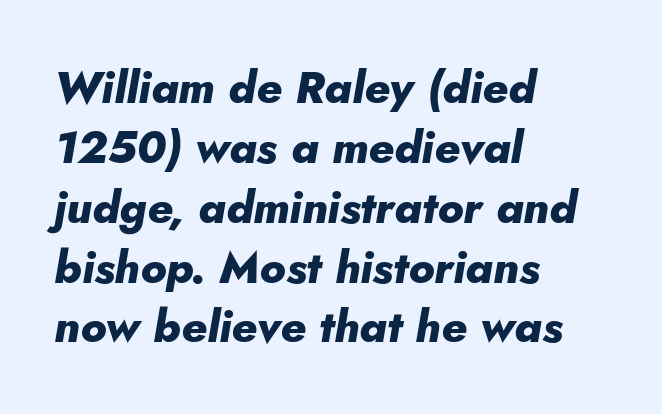
{"italic": "yes", "lean": "right", "slant_degrees": 10, "bold": "yes", "weight": "heavy", "width": "normal", "stroke_contrast": "low", "x_height": "small", "monospaced": "no", "underline": "no", "align": "left", "line_spacing": "normal", "line_spacing_ratio": 1.33, "letter_spacing": "normal", "letter_spacing_em": 0.0, "glyph_px": 45}
